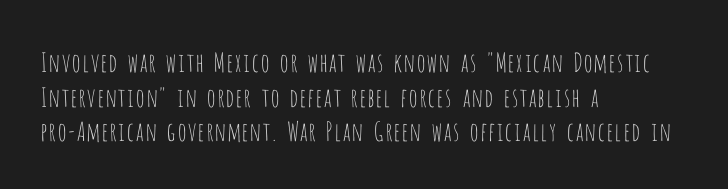
The image shows 26 px text type, upright; set left-aligned, normal line spacing (1.33x), normal letter spacing, not underlined.
